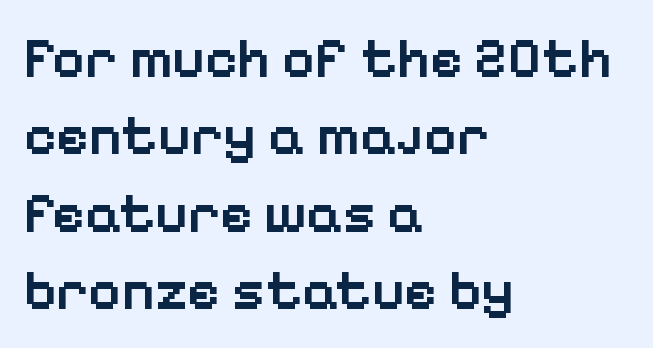
{"serif": "no", "italic": "no", "bold": "semi", "weight": "semibold", "width": "normal", "stroke_contrast": "low", "x_height": "medium", "monospaced": "no", "underline": "no", "align": "left", "line_spacing": "normal", "line_spacing_ratio": 1.38, "letter_spacing": "normal", "letter_spacing_em": 0.0, "glyph_px": 56}
